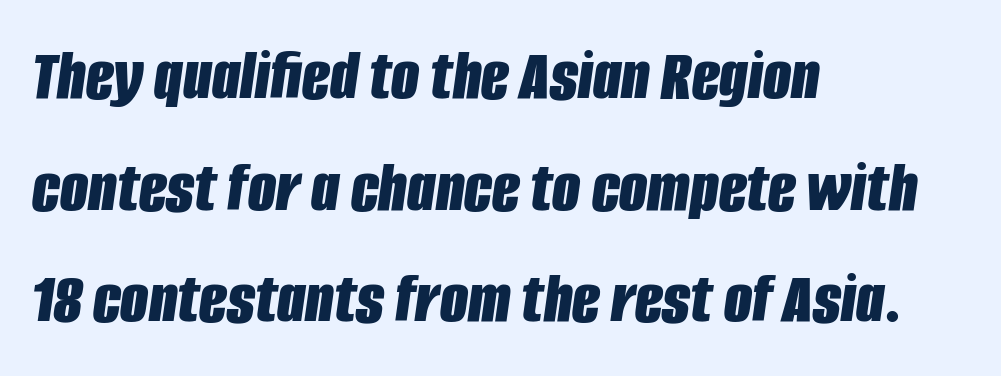
Q: Is the text bold? A: Yes.
Q: Is the text italic (slanted)? A: Yes, it leans right by about 8 degrees.
Q: Is the text underlined? A: No.
Q: How is the paragraph aligned? A: Left-aligned.
Q: Is the spacing between letters normal or unusually wide? A: Normal.
Q: Is the spacing between lines tight, normal or loose? A: Normal.
Q: Width (condensed, normal, or wide)? A: Condensed.
Q: Stroke contrast? A: Low.
Q: x-height? A: Large.
Q: Monospaced? A: No.
